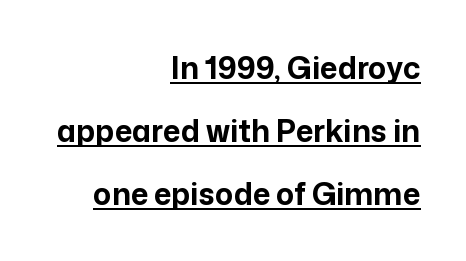
The image shows 30 px bold sans-serif type, upright; set right-aligned, loose line spacing (2.1x), normal letter spacing, underlined; low stroke contrast and a medium x-height.
